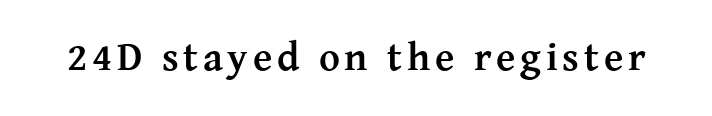
The image shows 40 px semibold serif type, upright; set not underlined; medium stroke contrast and a medium x-height.
